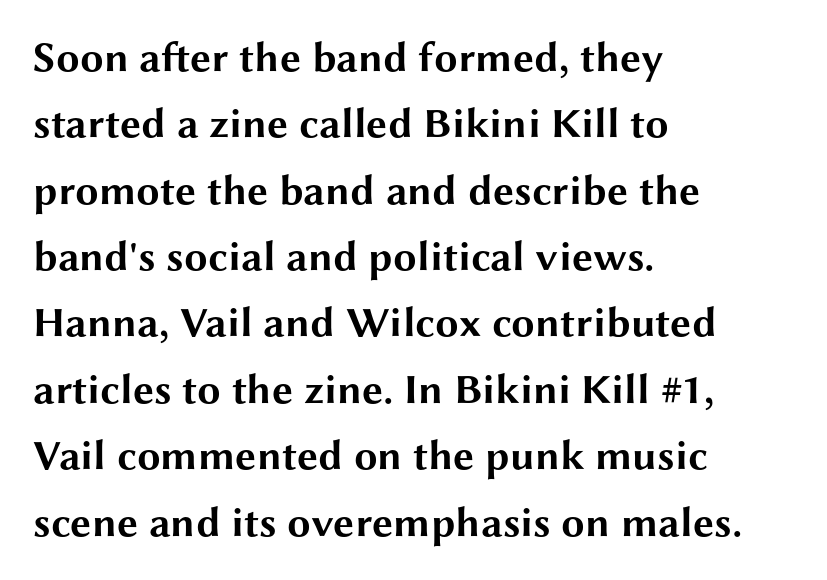
Q: Is the text bold? A: Yes.
Q: Is the text italic (slanted)? A: No, it is upright.
Q: Is the typeface a serif or a sans-serif typeface? A: Sans-serif.
Q: Is the text underlined? A: No.
Q: How is the paragraph aligned? A: Left-aligned.
Q: Is the spacing between letters normal or unusually wide? A: Normal.
Q: Is the spacing between lines tight, normal or loose? A: Normal.
Q: Width (condensed, normal, or wide)? A: Wide.
Q: Stroke contrast? A: Medium.
Q: x-height? A: Medium.
Q: Monospaced? A: No.
